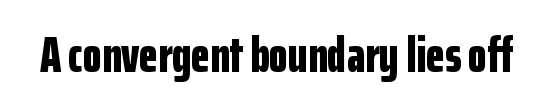
The face used here has the dense, thick strokes of a bold. The passage shown is not underscored anywhere. Is this a sans? Yes — the strokes have no serifs. Nothing unusual about the tracking: characters are spaced as the font intends. The rendering uses natural spacing where letterforms have individual widths. The typography opts for an upright posture over an oblique one.
